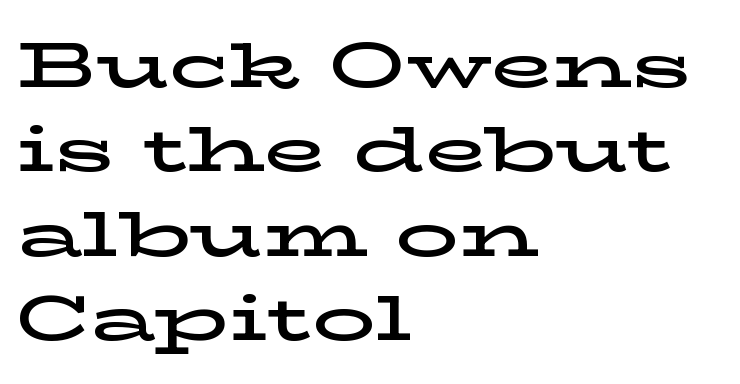
This rendering uses left alignment, leaving the right contour irregular. The space directly below the letters is spotless. Every character sits straight up, as roman type does. The rows are spaced the way most documents space them. Compared with typical body copy, the letter spacing here is the same. This sample has the flowing, uneven cadence of proportional lettering.
